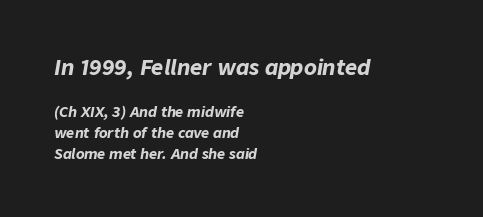
Q: Is the text bold? A: Yes.
Q: Is the text italic (slanted)? A: Yes, it leans right by about 9 degrees.
Q: Is the text underlined? A: No.
Q: How is the paragraph aligned? A: Left-aligned.
Q: Is the spacing between letters normal or unusually wide? A: Normal.
Q: Is the spacing between lines tight, normal or loose? A: Normal.
Q: Which block of text is set in a larger size, the first (top) or the second (bottom)? A: The first (top) one.
